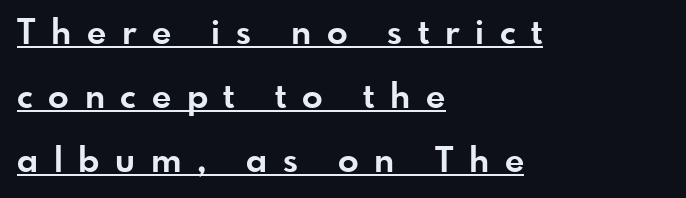
Q: Is the text bold? A: Yes.
Q: Is the text italic (slanted)? A: No, it is upright.
Q: Is the typeface a serif or a sans-serif typeface? A: Sans-serif.
Q: Is the text underlined? A: Yes.
Q: How is the paragraph aligned? A: Left-aligned.
Q: Is the spacing between letters normal or unusually wide? A: Unusually wide.
Q: Width (condensed, normal, or wide)? A: Normal.
Q: Stroke contrast? A: Low.
Q: x-height? A: Small.
Q: Monospaced? A: No.
